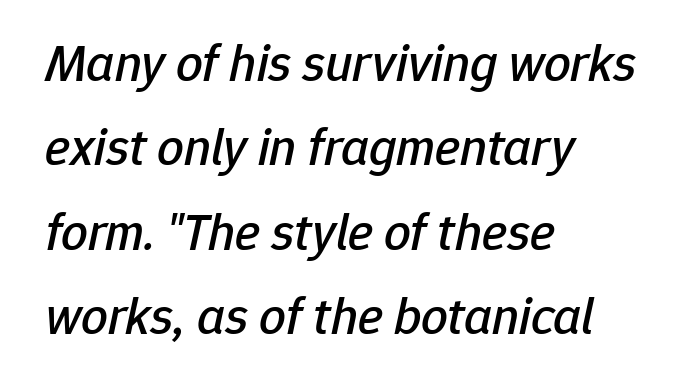
Q: Is the text italic (slanted)? A: Yes, it leans right by about 12 degrees.
Q: Is the text underlined? A: No.
Q: How is the paragraph aligned? A: Left-aligned.
Q: Is the spacing between letters normal or unusually wide? A: Normal.
Q: Is the spacing between lines tight, normal or loose? A: Normal.
Q: Width (condensed, normal, or wide)? A: Normal.
Q: Stroke contrast? A: Low.
Q: x-height? A: Medium.
Q: Monospaced? A: No.
